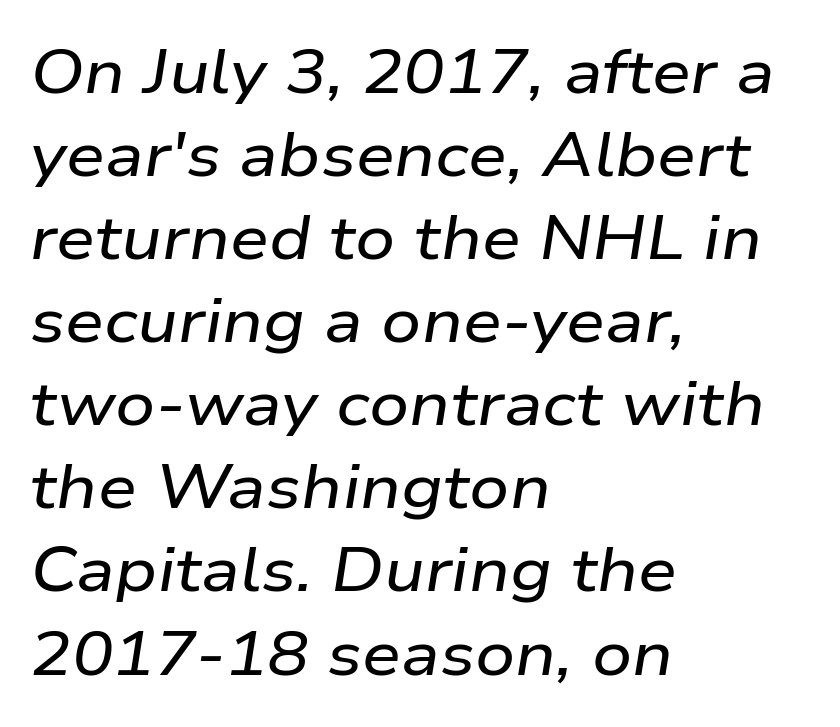
Letters rest on an invisible, unmarked baseline. Interline gaps are of average width in this sample. The type is set solid horizontally, with unmodified tracking. Yep, that's italic — everything's leaning. This sample has the flowing, uneven cadence of proportional lettering.
